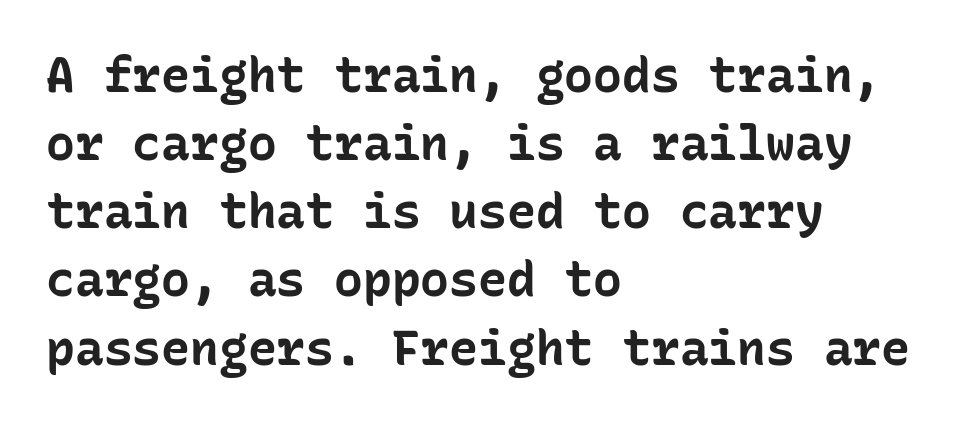
The image shows 48 px bold sans-serif type, upright, monospaced; set left-aligned, normal line spacing (1.42x), normal letter spacing, not underlined; low stroke contrast and a medium x-height.
